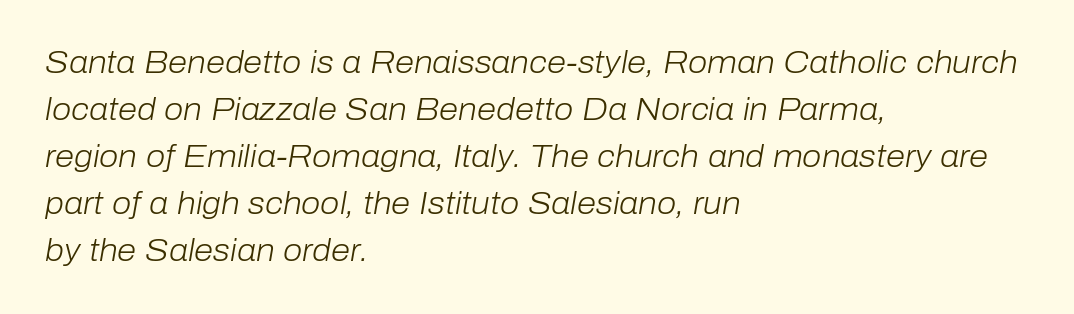
Q: Is the text bold? A: No.
Q: Is the text italic (slanted)? A: Yes, it leans right by about 10 degrees.
Q: Is the text underlined? A: No.
Q: How is the paragraph aligned? A: Left-aligned.
Q: Is the spacing between letters normal or unusually wide? A: Normal.
Q: Is the spacing between lines tight, normal or loose? A: Normal.
Q: Width (condensed, normal, or wide)? A: Normal.
Q: Stroke contrast? A: Low.
Q: x-height? A: Medium.
Q: Monospaced? A: No.
